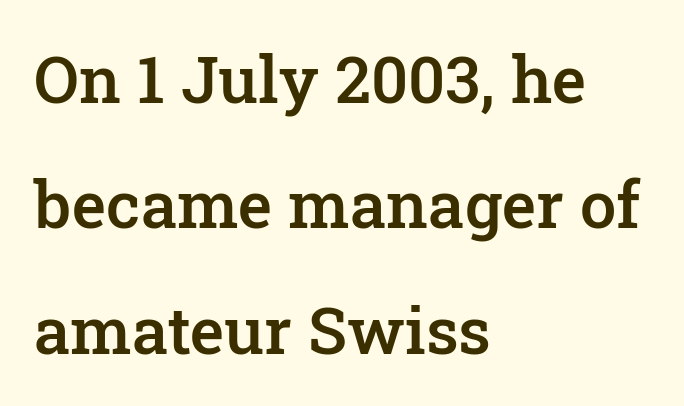
The image shows 65 px semibold serif type, upright; set left-aligned, loose line spacing (1.93x), normal letter spacing, not underlined; low stroke contrast and a medium x-height.
